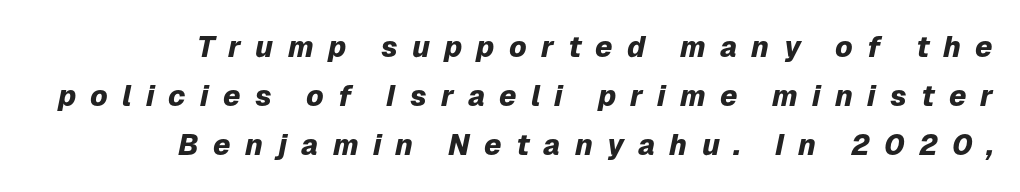
The leading is moderate, giving the passage an even texture. The passage shown is typed in a proportional face where columns would drift. It's the slanting kind of type. Quick note: underline off. Compared with an ordinary text face, these strokes are far heavier — a full bold.
